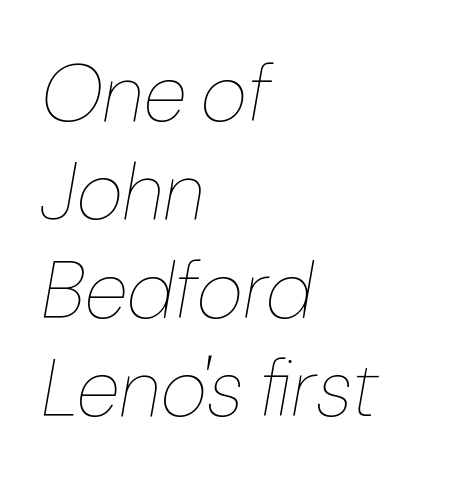
{"italic": "yes", "lean": "right", "slant_degrees": 10, "bold": "no", "weight": "thin", "width": "normal", "stroke_contrast": "low", "x_height": "medium", "monospaced": "no", "underline": "no", "align": "left", "line_spacing_ratio": 1.23, "letter_spacing": "normal", "letter_spacing_em": 0.0, "glyph_px": 80}
